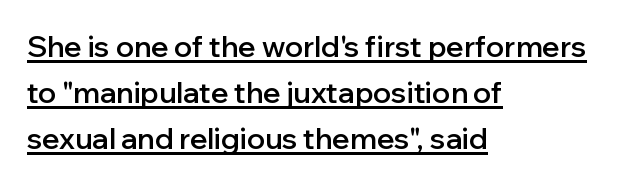
Q: Is the text bold? A: Semi-bold.
Q: Is the text italic (slanted)? A: No, it is upright.
Q: Is the typeface a serif or a sans-serif typeface? A: Sans-serif.
Q: Is the text underlined? A: Yes.
Q: How is the paragraph aligned? A: Left-aligned.
Q: Is the spacing between letters normal or unusually wide? A: Normal.
Q: Is the spacing between lines tight, normal or loose? A: Normal.
Q: Width (condensed, normal, or wide)? A: Normal.
Q: Stroke contrast? A: Low.
Q: x-height? A: Medium.
Q: Monospaced? A: No.
